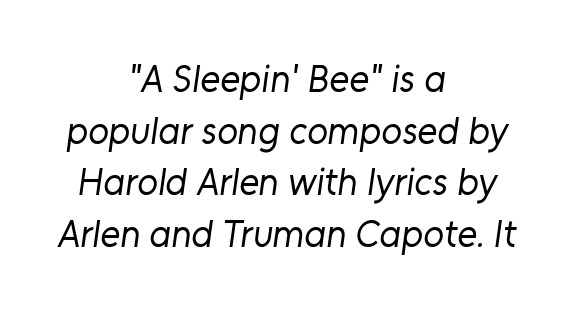
Is this a fixed-width face? No — the glyphs have proportional, varying widths. Standard letterfit; no display-style spreading of the glyphs. This sample keeps an unexceptional amount of space between lines. Beneath every word, the page is bare. The strokes carry an ordinary text weight at most.
